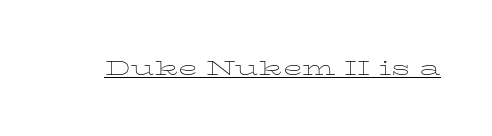
Between one letter and the next there's only the usual sliver of space. A roman cut, with each character standing at attention. The rendered words wear a rule along their underside. Heaviness? Minimal to ordinary, like unemphasized prose.
